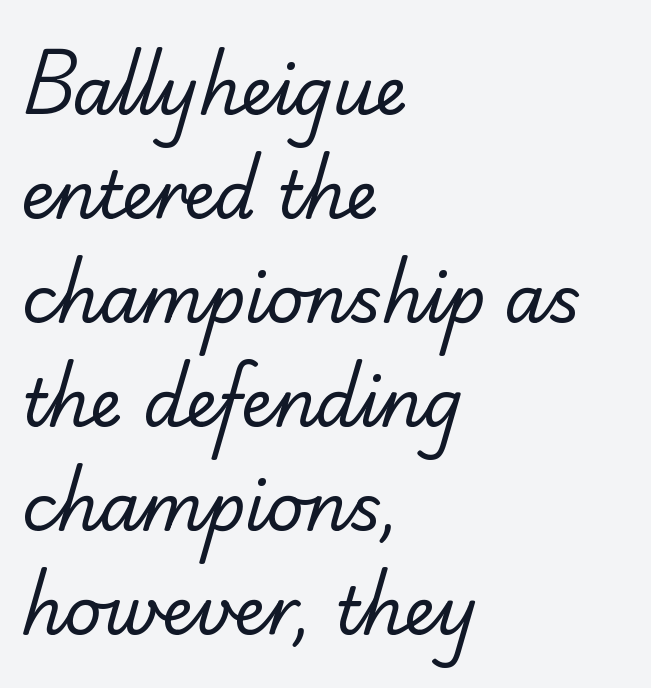
Q: Is the text bold? A: No.
Q: Is the typeface a serif or a sans-serif typeface? A: Sans-serif.
Q: Is the text underlined? A: No.
Q: How is the paragraph aligned? A: Left-aligned.
Q: Is the spacing between letters normal or unusually wide? A: Normal.
Q: Is the spacing between lines tight, normal or loose? A: Normal.
Q: Width (condensed, normal, or wide)? A: Normal.
Q: Stroke contrast? A: Low.
Q: x-height? A: Small.
Q: Monospaced? A: No.
